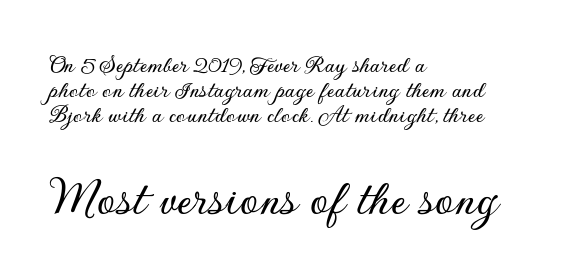
The image shows 53 px sans-serif type; set left-aligned, tight line spacing (0.96x), normal letter spacing, not underlined; the second (bottom) block is 2.04x larger; low stroke contrast and a small x-height.
